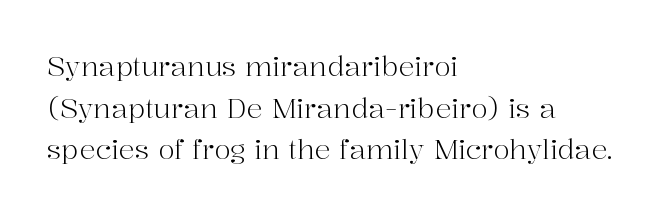
{"italic": "no", "bold": "no", "underline": "no", "align": "left", "line_spacing": "normal", "line_spacing_ratio": 1.54, "letter_spacing": "normal", "letter_spacing_em": 0.0, "glyph_px": 27}
